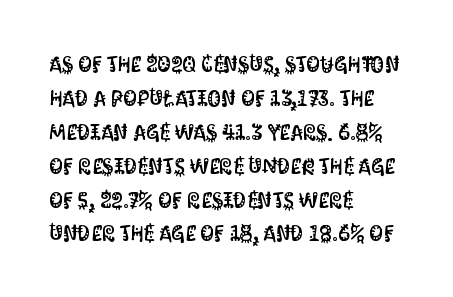
Inter-character spacing is left at the font's built-in metrics. A bare baseline throughout the passage. The typography opts for an upright posture over an oblique one. Casual observation: everything's shoved over to the left.
